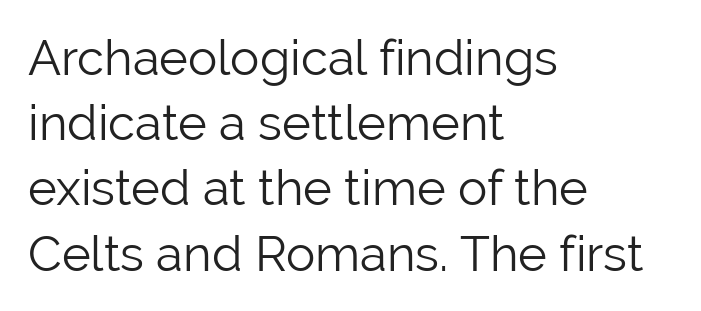
The image shows 49 px light sans-serif type, upright; set left-aligned, normal line spacing (1.33x), normal letter spacing, not underlined; low stroke contrast and a medium x-height.
